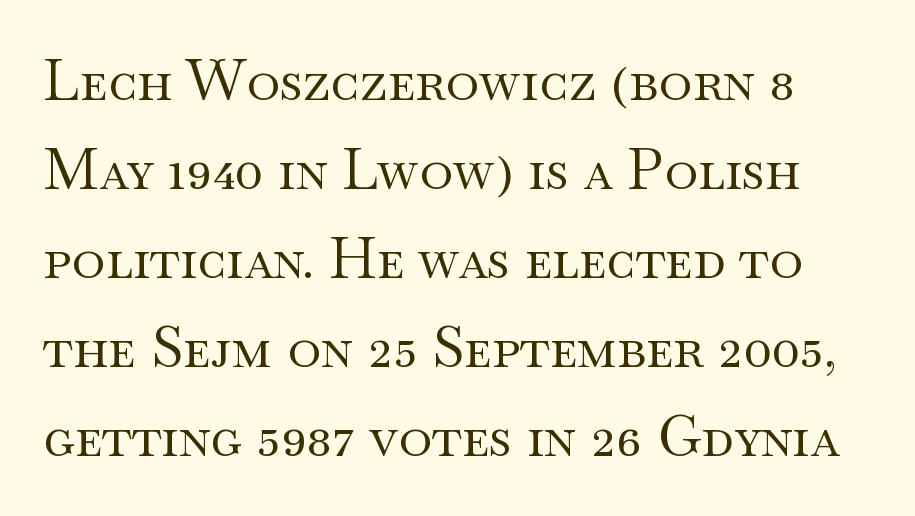
{"serif": "yes", "italic": "no", "bold": "no", "weight": "regular", "width": "wide", "stroke_contrast": "medium", "x_height": "small", "monospaced": "no", "underline": "no", "line_spacing": "normal", "line_spacing_ratio": 1.56, "letter_spacing": "normal", "letter_spacing_em": 0.0, "glyph_px": 57}
